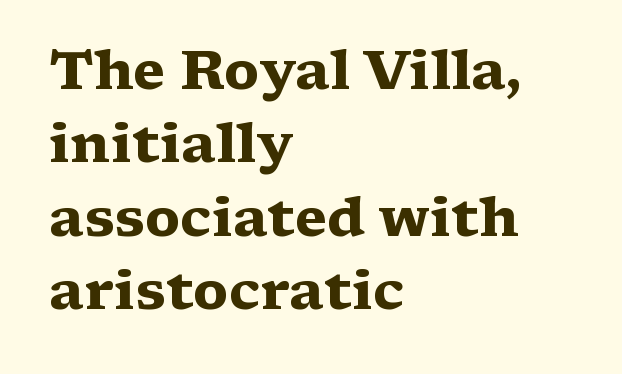
Q: Is the text bold? A: Yes.
Q: Is the text italic (slanted)? A: No, it is upright.
Q: Is the typeface a serif or a sans-serif typeface? A: Serif.
Q: Is the text underlined? A: No.
Q: How is the paragraph aligned? A: Left-aligned.
Q: Is the spacing between letters normal or unusually wide? A: Normal.
Q: Is the spacing between lines tight, normal or loose? A: Normal.
Q: Width (condensed, normal, or wide)? A: Wide.
Q: Stroke contrast? A: Medium.
Q: x-height? A: Medium.
Q: Monospaced? A: No.
